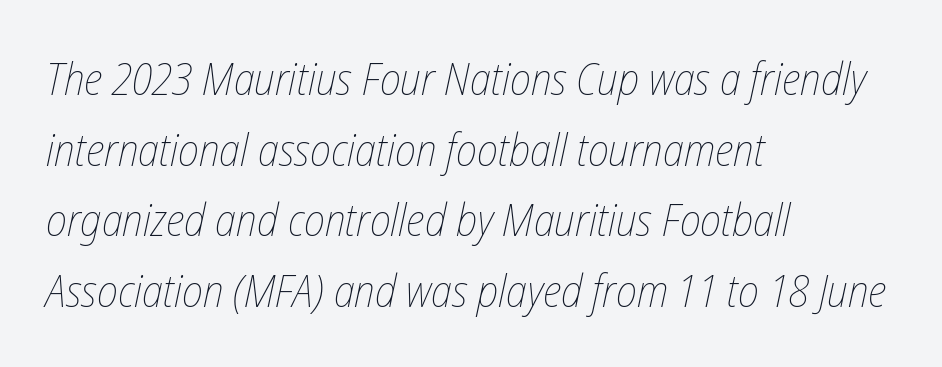
The image shows 45 px thin, condensed type, italic (leaning right); set left-aligned, normal line spacing (1.57x), normal letter spacing, not underlined; low stroke contrast and a medium x-height.
